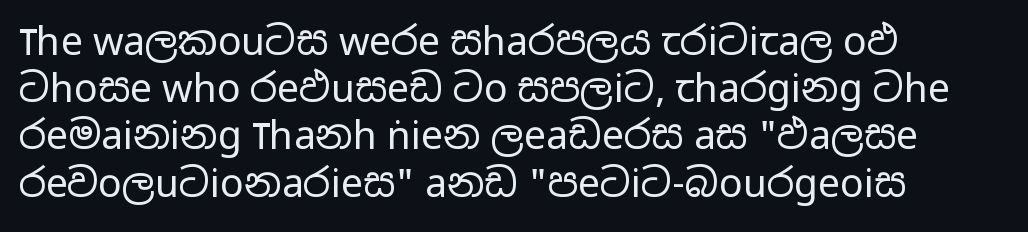
Q: Is the text bold? A: No.
Q: Is the text italic (slanted)? A: No, it is upright.
Q: Is the typeface a serif or a sans-serif typeface? A: Sans-serif.
Q: Is the text underlined? A: No.
Q: How is the paragraph aligned? A: Left-aligned.
Q: Is the spacing between letters normal or unusually wide? A: Normal.
Q: Width (condensed, normal, or wide)? A: Wide.
Q: Stroke contrast? A: Low.
Q: x-height? A: Medium.
Q: Monospaced? A: No.
